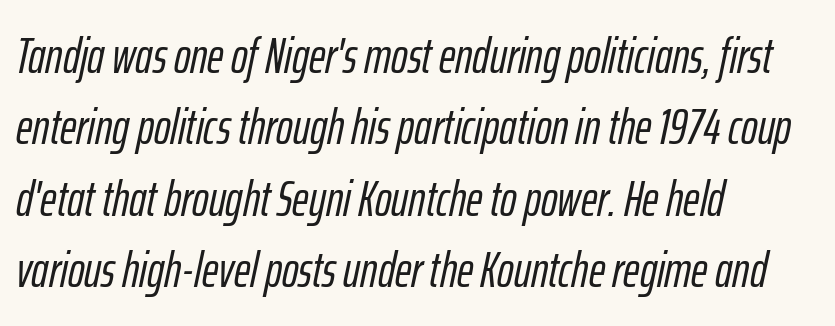
Teacher's note: observe the even left margin — that is flush-left alignment. Do the characters align in a grid? No, the font is proportional. Underlining? Definitely not there. Tracking here is standard; glyphs follow each other at the usual distance.
